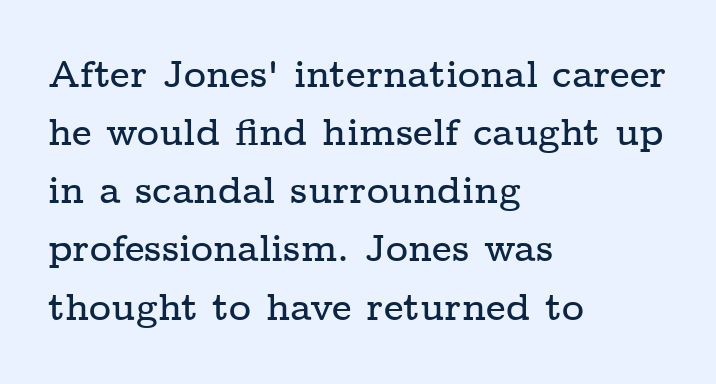
The image shows 38 px wide serif type, upright; set left-aligned, normal line spacing (1.53x), normal letter spacing, not underlined; low stroke contrast and a medium x-height.
